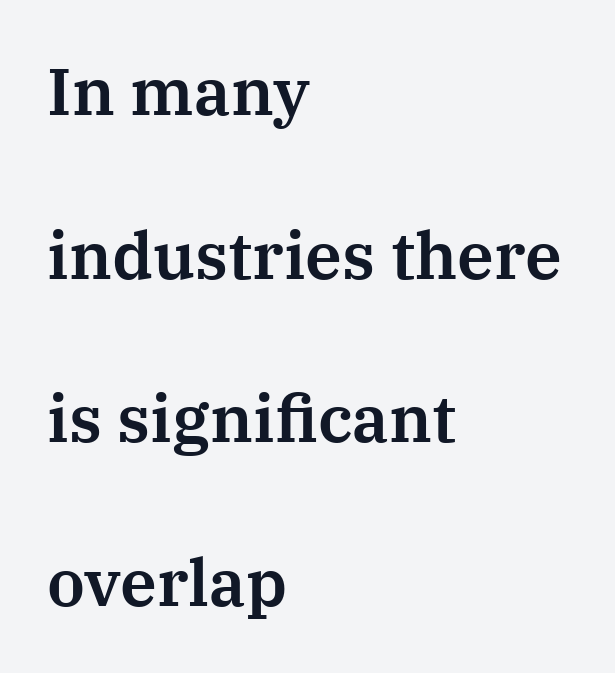
The image shows 66 px serif type, upright; set left-aligned, loose line spacing (2.48x), normal letter spacing, not underlined; medium stroke contrast and a medium x-height.
